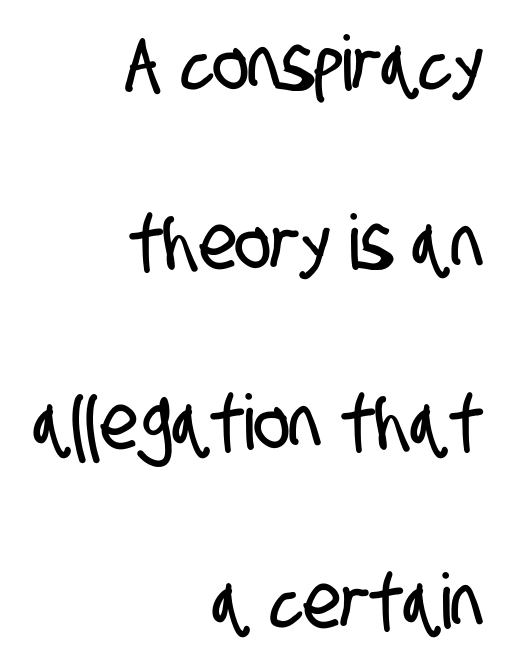
{"serif": "no", "width": "condensed", "stroke_contrast": "low", "x_height": "large", "monospaced": "no", "underline": "no", "align": "right", "line_spacing": "loose", "line_spacing_ratio": 2.36, "letter_spacing": "normal", "letter_spacing_em": 0.0, "glyph_px": 76}
